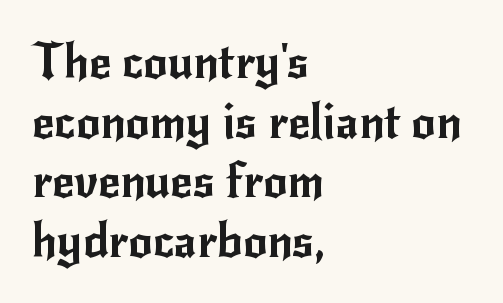
Q: Is the text italic (slanted)? A: No, it is upright.
Q: Is the typeface a serif or a sans-serif typeface? A: Sans-serif.
Q: Is the text underlined? A: No.
Q: How is the paragraph aligned? A: Left-aligned.
Q: Is the spacing between letters normal or unusually wide? A: Normal.
Q: Width (condensed, normal, or wide)? A: Normal.
Q: Stroke contrast? A: Low.
Q: x-height? A: Small.
Q: Monospaced? A: No.
